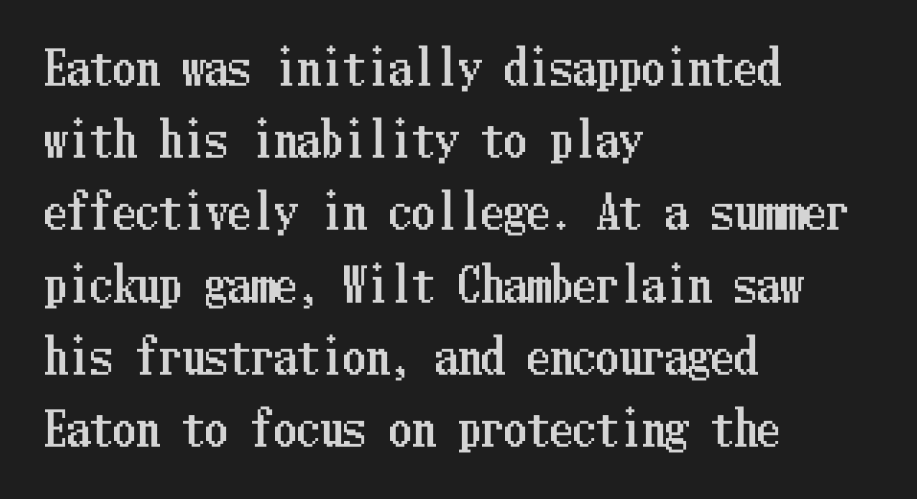
The image shows 46 px condensed type, upright; set left-aligned, normal line spacing (1.57x), normal letter spacing, not underlined; low stroke contrast and a medium x-height.
